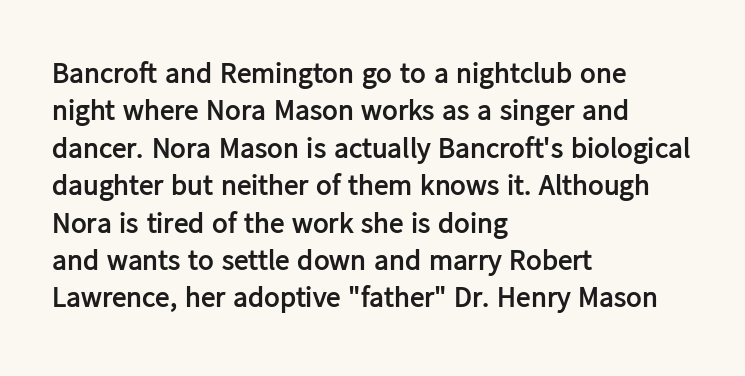
Q: Is the text bold? A: Yes.
Q: Is the text italic (slanted)? A: No, it is upright.
Q: Is the typeface a serif or a sans-serif typeface? A: Sans-serif.
Q: Is the text underlined? A: No.
Q: How is the paragraph aligned? A: Left-aligned.
Q: Is the spacing between letters normal or unusually wide? A: Normal.
Q: Is the spacing between lines tight, normal or loose? A: Normal.
Q: Width (condensed, normal, or wide)? A: Normal.
Q: Stroke contrast? A: Low.
Q: x-height? A: Medium.
Q: Monospaced? A: No.
